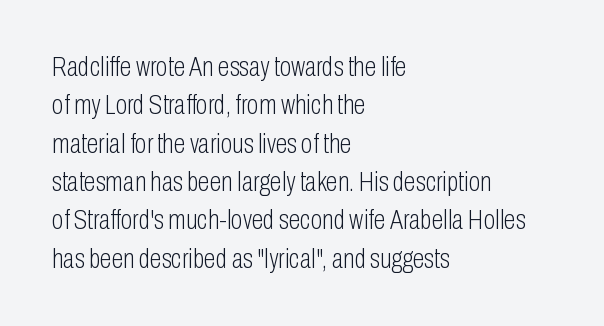
Q: Is the text bold? A: No.
Q: Is the text italic (slanted)? A: No, it is upright.
Q: Is the text underlined? A: No.
Q: How is the paragraph aligned? A: Left-aligned.
Q: Is the spacing between letters normal or unusually wide? A: Normal.
Q: Is the spacing between lines tight, normal or loose? A: Normal.
